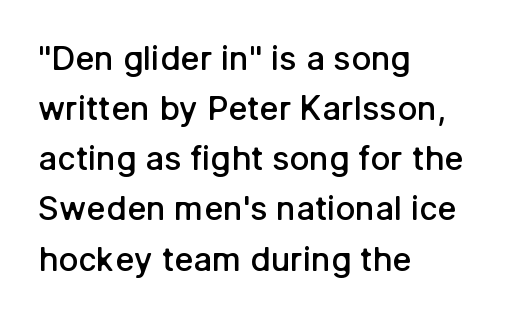
Looks like regular typesetting: each glyph gets only the width it needs. Normally led — the rows are evenly, conventionally spaced. Typographically, this falls in the sans-serif category. This is moderately heavy type, rendered in semibold. Ordinary non-slanted type is in use. The lines are quadded left.
